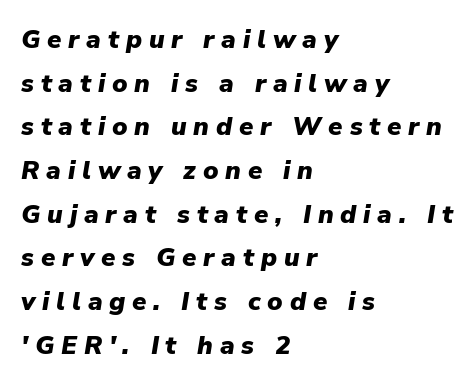
The typesetting leans heavy: a genuine bold. Tracking value appears strongly positive — letters spread wide. Type without underlining. Line starts are locked; line ends wander. Honestly, the row spacing looks completely unremarkable. Would a proofreader flag this as italicized? Yes.
